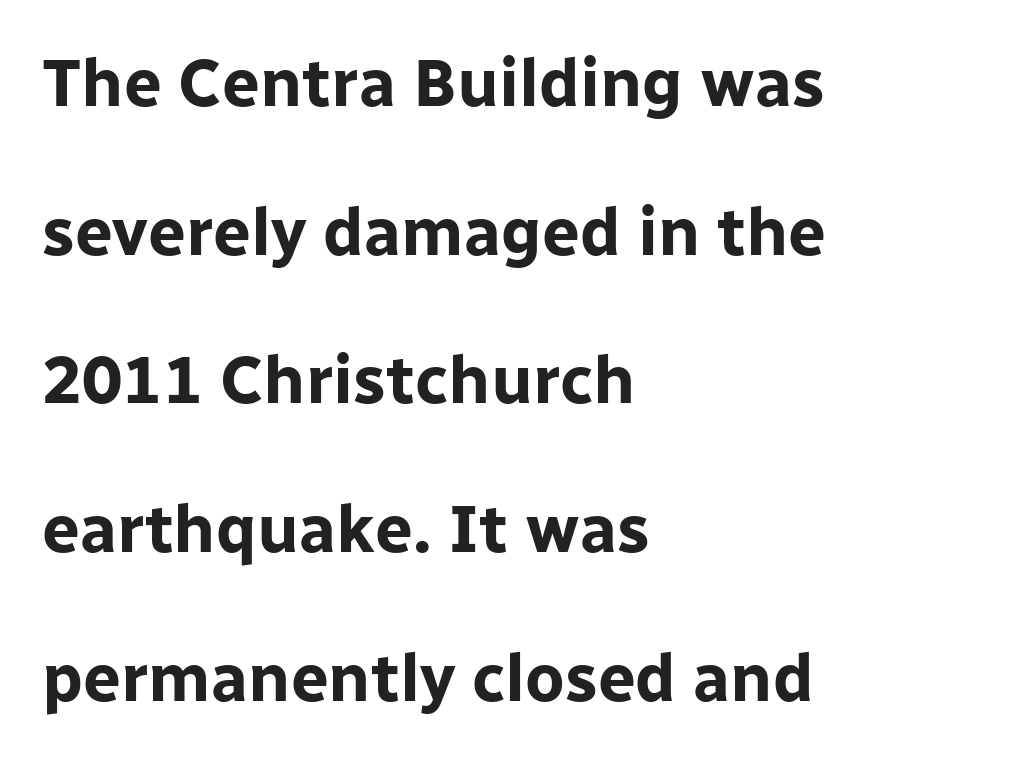
{"serif": "no", "italic": "no", "bold": "yes", "weight": "bold", "width": "normal", "stroke_contrast": "low", "x_height": "medium", "monospaced": "no", "underline": "no", "align": "left", "line_spacing": "loose", "line_spacing_ratio": 2.22, "letter_spacing": "normal", "letter_spacing_em": 0.0, "glyph_px": 67}
